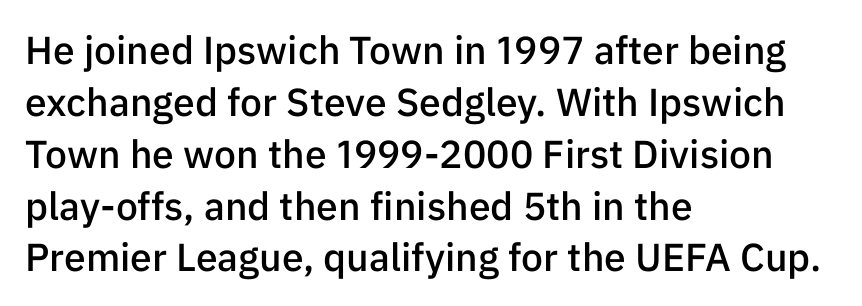
Q: Is the text bold? A: Semi-bold.
Q: Is the text italic (slanted)? A: No, it is upright.
Q: Is the typeface a serif or a sans-serif typeface? A: Sans-serif.
Q: Is the text underlined? A: No.
Q: How is the paragraph aligned? A: Left-aligned.
Q: Is the spacing between letters normal or unusually wide? A: Normal.
Q: Is the spacing between lines tight, normal or loose? A: Normal.
Q: Width (condensed, normal, or wide)? A: Normal.
Q: Stroke contrast? A: Low.
Q: x-height? A: Medium.
Q: Monospaced? A: No.
